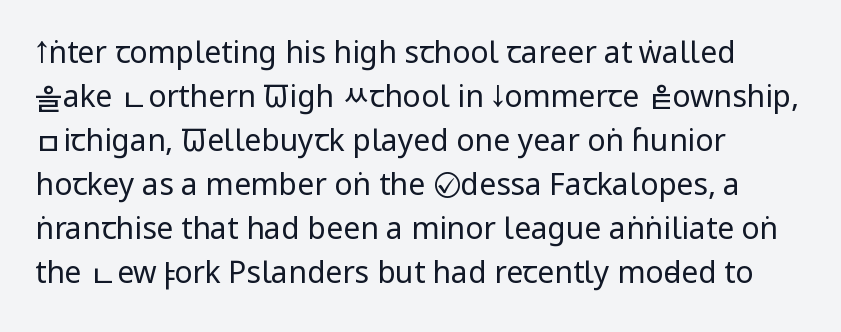
The paragraph shown leans on its left margin. Heft: none added — not bold. These lines are rendered in a variable-pitch font. Baseline-to-baseline distance is the conventional proportion of letter height.
